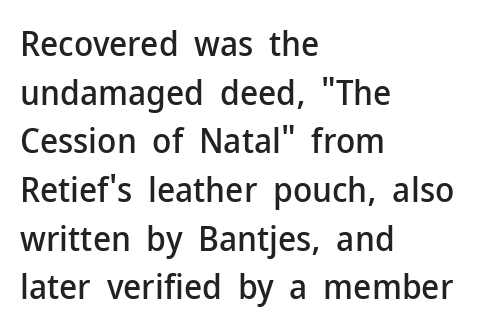
{"serif": "no", "italic": "no", "width": "normal", "stroke_contrast": "low", "x_height": "medium", "monospaced": "no", "underline": "no", "align": "left", "line_spacing": "normal", "line_spacing_ratio": 1.39, "letter_spacing": "normal", "letter_spacing_em": 0.0, "glyph_px": 35}
